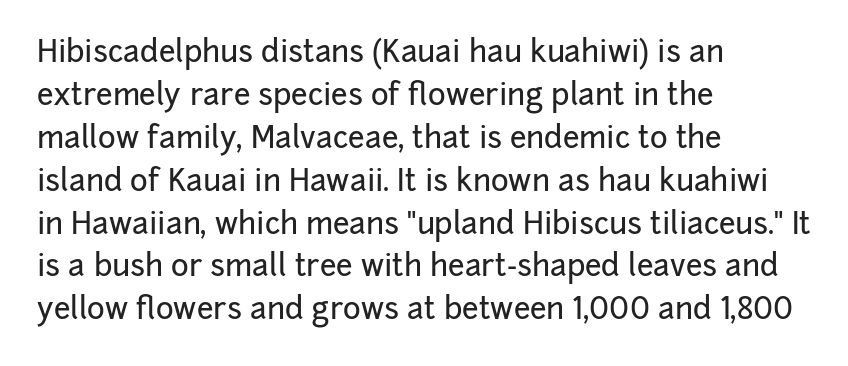
The image shows 30 px sans-serif type, upright; set left-aligned, normal line spacing (1.43x), normal letter spacing, not underlined; low stroke contrast and a medium x-height.
